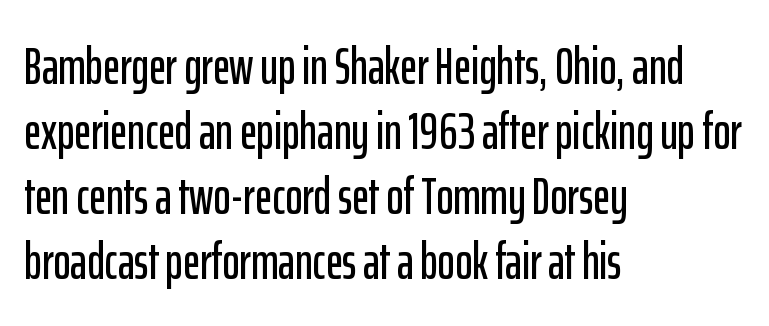
{"serif": "no", "italic": "no", "width": "condensed", "stroke_contrast": "low", "x_height": "medium", "monospaced": "no", "underline": "no", "align": "left", "line_spacing": "normal", "line_spacing_ratio": 1.25, "letter_spacing": "normal", "letter_spacing_em": 0.0, "glyph_px": 52}
